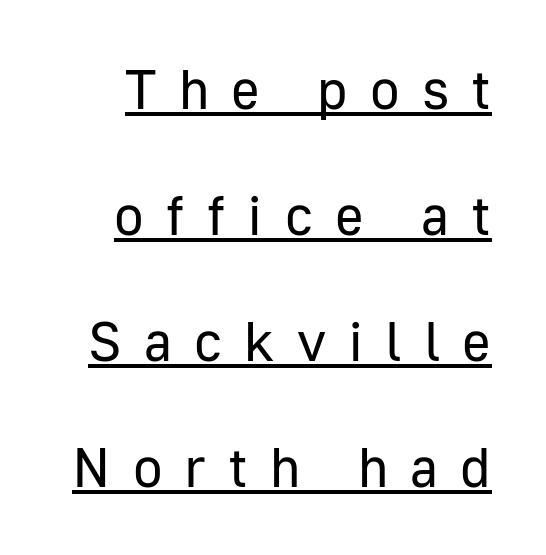
{"serif": "no", "italic": "no", "bold": "no", "weight": "regular", "width": "normal", "stroke_contrast": "low", "x_height": "medium", "monospaced": "no", "underline": "yes", "line_spacing": "loose", "line_spacing_ratio": 2.29, "letter_spacing": "wide", "letter_spacing_em": 0.4, "glyph_px": 55}
